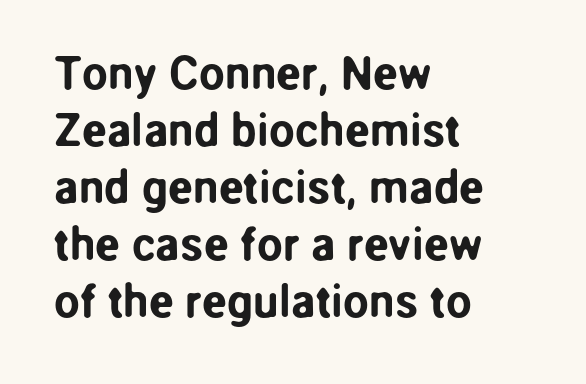
The image shows 46 px sans-serif type, upright; set left-aligned, line spacing 1.24x, normal letter spacing, not underlined; low stroke contrast and a medium x-height.
